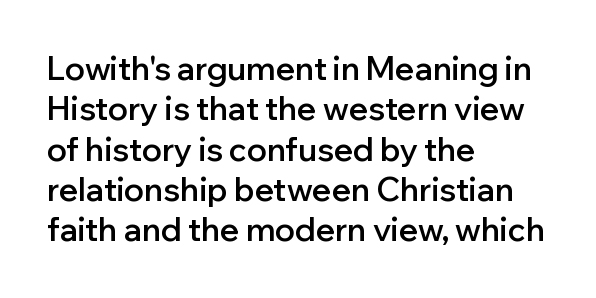
{"serif": "no", "italic": "no", "bold": "semi", "weight": "semibold", "width": "normal", "stroke_contrast": "low", "x_height": "medium", "monospaced": "no", "underline": "no", "align": "left", "line_spacing": "normal", "line_spacing_ratio": 1.26, "letter_spacing": "normal", "letter_spacing_em": 0.0, "glyph_px": 32}
